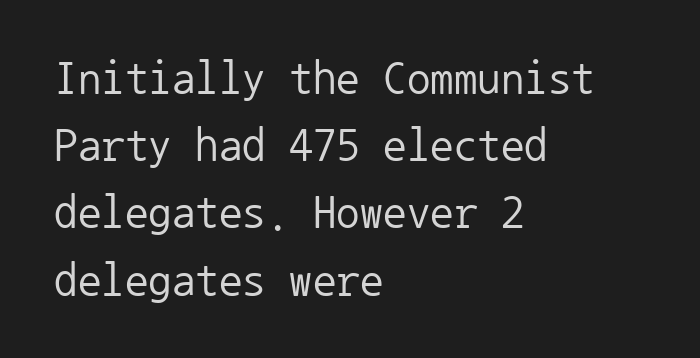
The characters are drawn with everyday or finer stroke widths. Visually the block forms a straight wall on the left and a jagged coastline on the right. Interline gaps are of average width in this sample. The font family rendered here belongs to the sans-serif group. Think of a typewriter: that constant character pitch is what you see here. A clean baseline with only descenders dipping below it.
